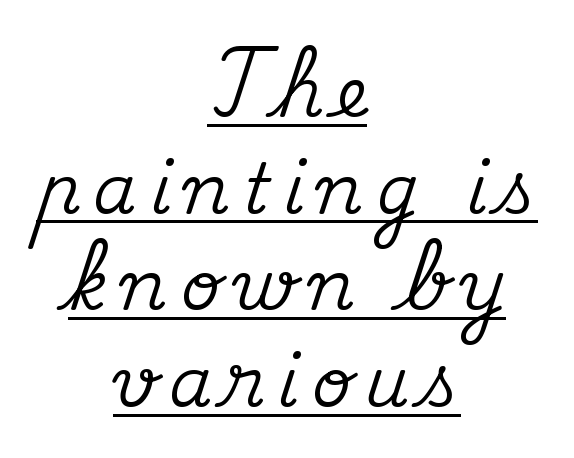
Has an underline been added? It has. Character widths vary here, with narrow letters taking less room than wide ones. The font family rendered here belongs to the serif group. Each new line begins a customary step beneath the previous one. Leftover space on each line is divided equally before and after the words.
